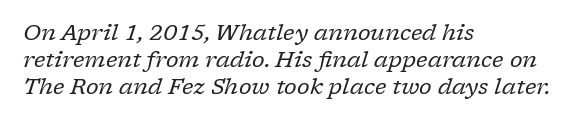
The setting favours the left margin, as ordinary paragraphs usually do. If you drew a line through each stem, it would be angled. Has an underline been added? It has not. Stems and bowls with no extra thickness — not bold. The line texture is even and compact thanks to regular tracking.
